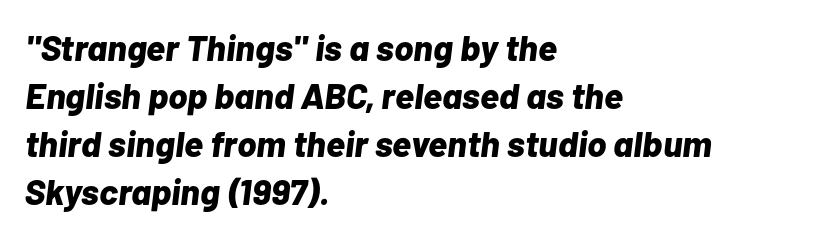
The image shows 36 px bold type, italic (leaning right); set left-aligned, normal line spacing (1.33x), normal letter spacing, not underlined; low stroke contrast and a medium x-height.
